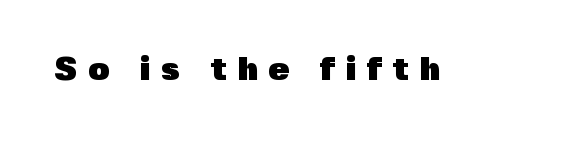
The image shows 34 px heavy sans-serif type, upright; set unusually wide letter spacing (+0.29 em), not underlined; a medium x-height.
